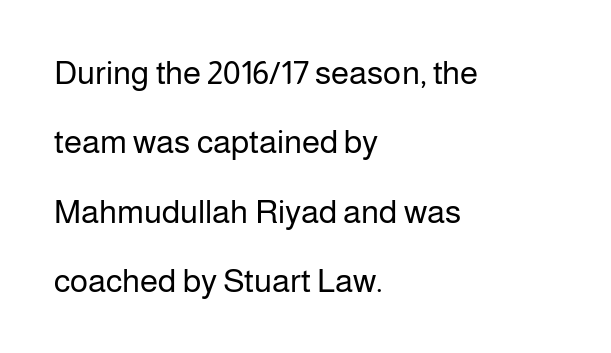
{"serif": "no", "italic": "no", "bold": "no", "weight": "regular", "width": "normal", "stroke_contrast": "low", "x_height": "medium", "monospaced": "no", "underline": "no", "align": "left", "line_spacing": "loose", "line_spacing_ratio": 2.1, "letter_spacing": "normal", "letter_spacing_em": 0.0, "glyph_px": 33}
